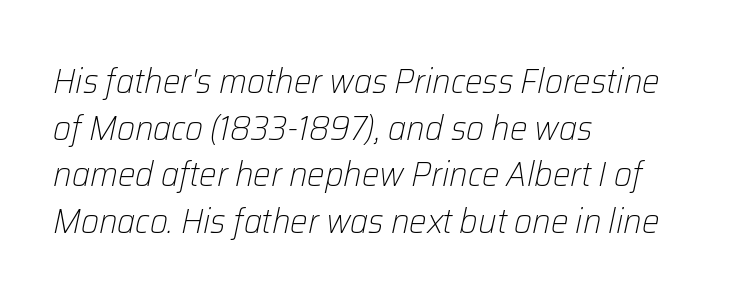
Q: Is the text bold? A: No.
Q: Is the text italic (slanted)? A: Yes, it leans right by about 12 degrees.
Q: Is the text underlined? A: No.
Q: How is the paragraph aligned? A: Left-aligned.
Q: Is the spacing between letters normal or unusually wide? A: Normal.
Q: Is the spacing between lines tight, normal or loose? A: Normal.
Q: Width (condensed, normal, or wide)? A: Normal.
Q: Stroke contrast? A: Low.
Q: x-height? A: Medium.
Q: Monospaced? A: No.
